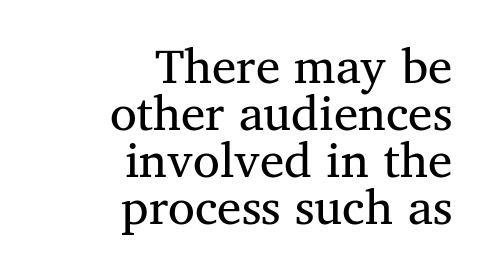
Q: Is the text bold? A: No.
Q: Is the text italic (slanted)? A: No, it is upright.
Q: Is the typeface a serif or a sans-serif typeface? A: Serif.
Q: Is the text underlined? A: No.
Q: How is the paragraph aligned? A: Right-aligned.
Q: Is the spacing between letters normal or unusually wide? A: Normal.
Q: Is the spacing between lines tight, normal or loose? A: Tight.
Q: Width (condensed, normal, or wide)? A: Normal.
Q: Stroke contrast? A: Medium.
Q: x-height? A: Medium.
Q: Monospaced? A: No.
